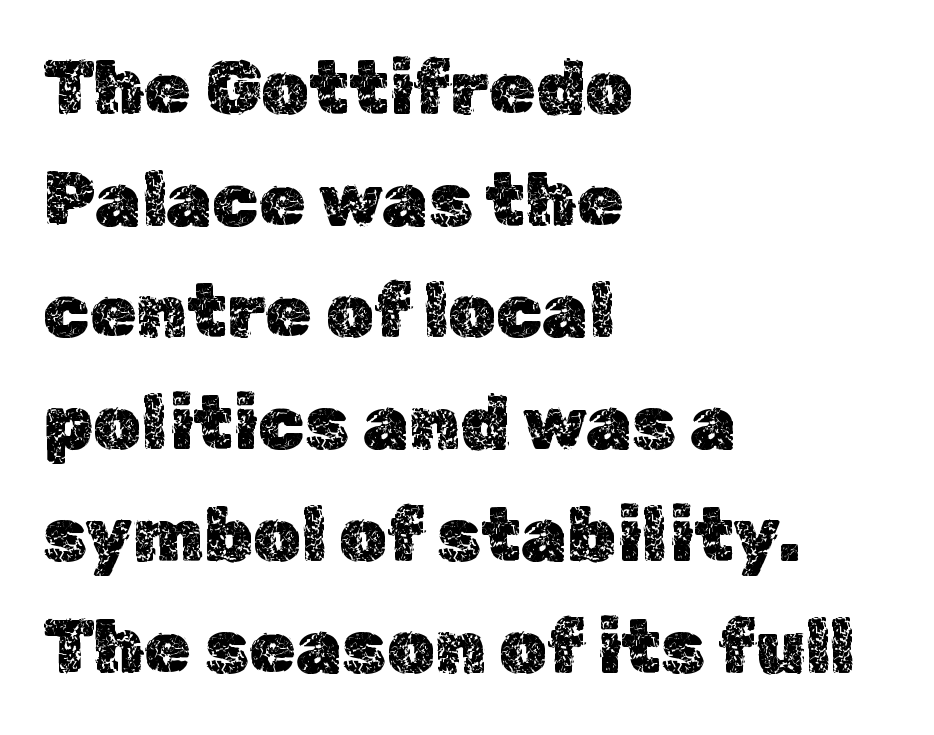
Q: Is the text italic (slanted)? A: No, it is upright.
Q: Is the text underlined? A: No.
Q: How is the paragraph aligned? A: Left-aligned.
Q: Is the spacing between letters normal or unusually wide? A: Normal.
Q: Is the spacing between lines tight, normal or loose? A: Normal.
Q: Width (condensed, normal, or wide)? A: Normal.
Q: x-height? A: Medium.
Q: Monospaced? A: No.
